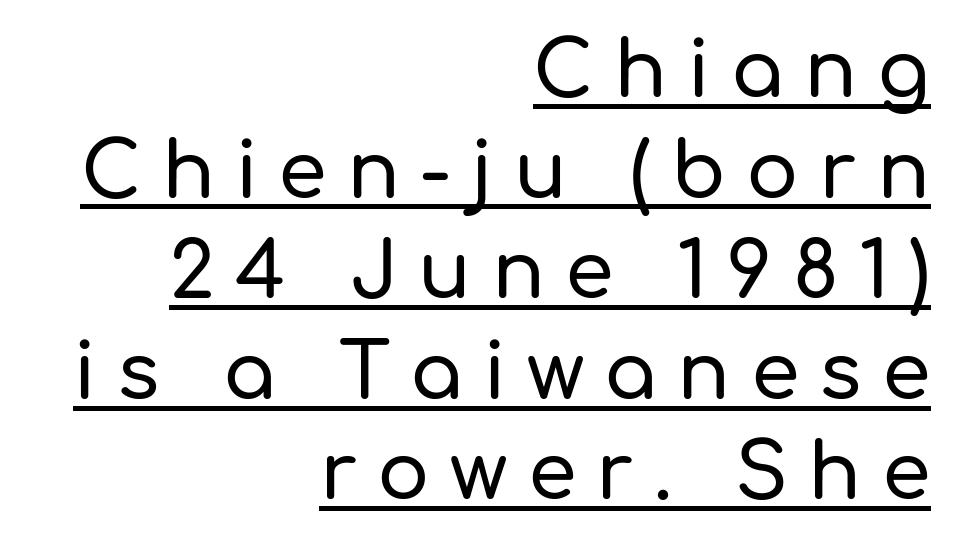
Glance below the letters and you will spot a drawn line. The setting favours the right margin, as signatures and pull-quotes sometimes do. Posture: straight, roman, zero tilt. Note: no serifs on the glyphs. These lines have a slow, spaced-out rhythm from letter to letter. Is there much room between lines? A standard amount, neither cramped nor airy.
